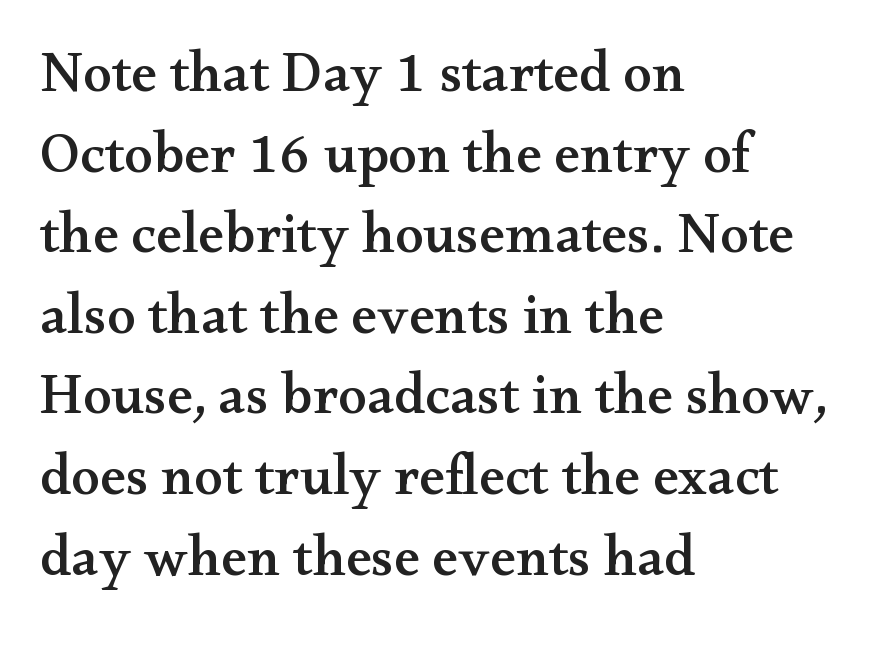
{"serif": "yes", "italic": "no", "width": "wide", "stroke_contrast": "medium", "x_height": "small", "monospaced": "no", "underline": "no", "align": "left", "line_spacing": "normal", "line_spacing_ratio": 1.39, "letter_spacing": "normal", "letter_spacing_em": 0.0, "glyph_px": 58}
